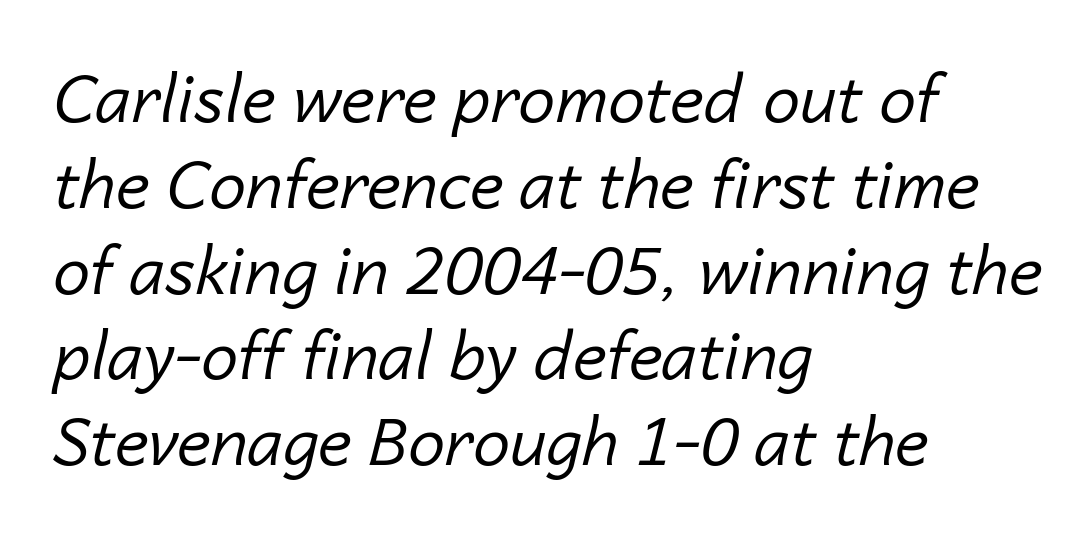
On a weight scale, this lands at 450 or below. The axis of the letterforms is tilted away from vertical. Bare-footed words on every line. Rows of type keep a routine distance in the vertical direction. This sample has the flowing, uneven cadence of proportional lettering. The lines are quadded left.
